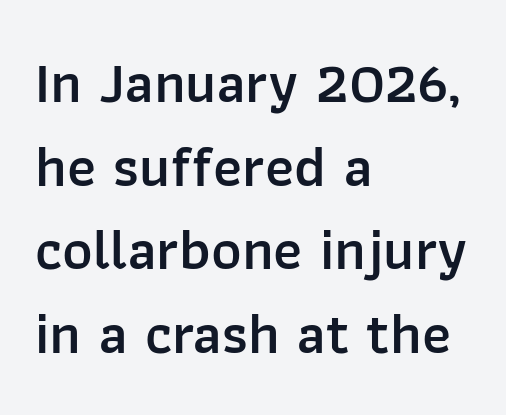
Q: Is the text bold? A: Semi-bold.
Q: Is the text italic (slanted)? A: No, it is upright.
Q: Is the typeface a serif or a sans-serif typeface? A: Sans-serif.
Q: Is the text underlined? A: No.
Q: How is the paragraph aligned? A: Left-aligned.
Q: Is the spacing between letters normal or unusually wide? A: Normal.
Q: Is the spacing between lines tight, normal or loose? A: Normal.
Q: Width (condensed, normal, or wide)? A: Normal.
Q: Stroke contrast? A: Low.
Q: x-height? A: Medium.
Q: Monospaced? A: No.
